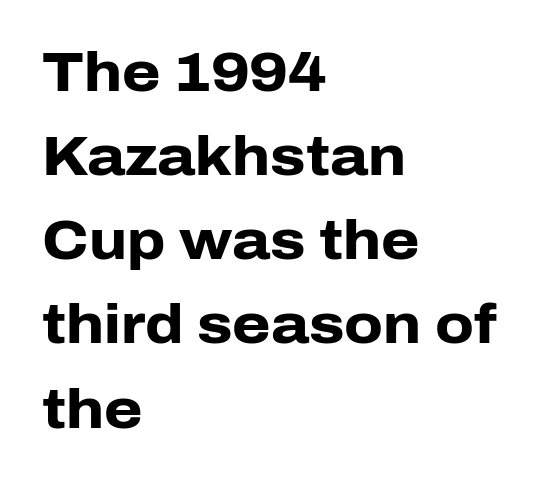
{"serif": "no", "italic": "no", "bold": "yes", "weight": "heavy", "width": "normal", "stroke_contrast": "low", "x_height": "medium", "monospaced": "no", "underline": "no", "align": "left", "line_spacing": "normal", "line_spacing_ratio": 1.53, "letter_spacing": "normal", "letter_spacing_em": 0.0, "glyph_px": 55}
